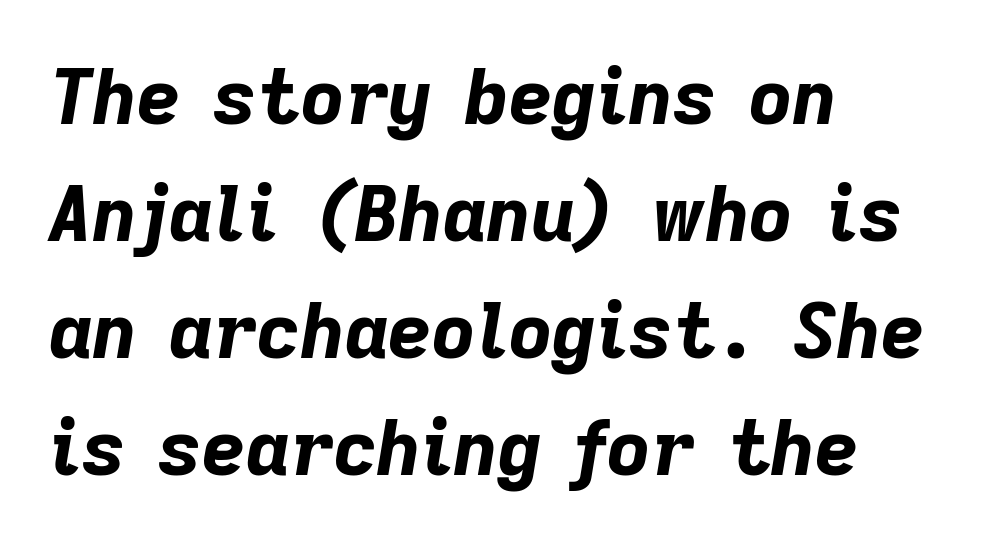
Q: Is the text bold? A: Yes.
Q: Is the text italic (slanted)? A: Yes, it leans right by about 9 degrees.
Q: Is the text underlined? A: No.
Q: How is the paragraph aligned? A: Left-aligned.
Q: Is the spacing between letters normal or unusually wide? A: Normal.
Q: Is the spacing between lines tight, normal or loose? A: Normal.
Q: Width (condensed, normal, or wide)? A: Normal.
Q: Stroke contrast? A: Low.
Q: x-height? A: Medium.
Q: Monospaced? A: No.
